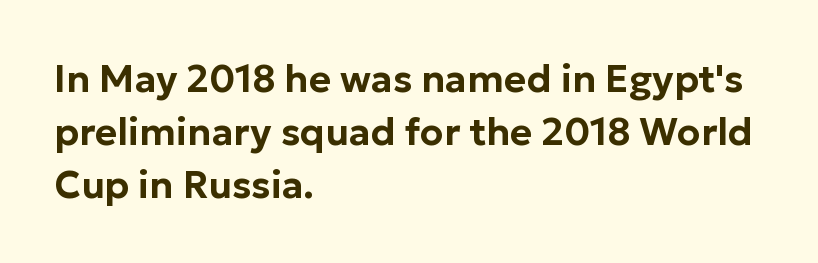
The passage is arranged the way most books set body copy — flush left. You could not count columns in this text — the font is proportionally spaced. This sample uses plain, unmodified letter spacing. The font's upright variant was chosen for this text.
